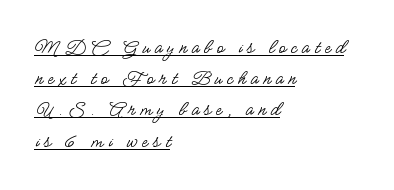
The image shows 22 px text type; set left-aligned, normal line spacing (1.42x), unusually wide letter spacing (+0.22 em), underlined.
